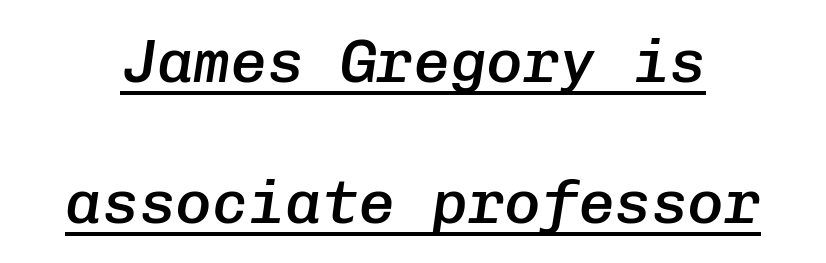
{"italic": "yes", "lean": "right", "slant_degrees": 8, "bold": "semi", "weight": "semibold", "width": "normal", "stroke_contrast": "low", "x_height": "medium", "monospaced": "yes", "underline": "yes", "line_spacing": "loose", "line_spacing_ratio": 2.31, "letter_spacing": "normal", "letter_spacing_em": 0.0, "glyph_px": 61}
